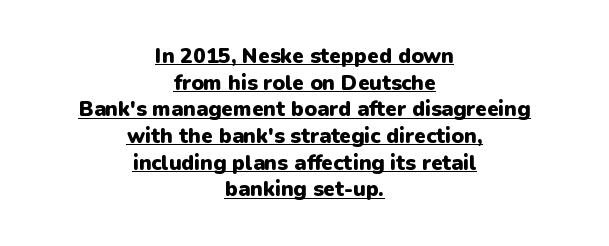
{"italic": "no", "bold": "yes", "underline": "yes", "align": "center", "line_spacing": "normal", "line_spacing_ratio": 1.27, "letter_spacing": "normal", "letter_spacing_em": 0.0, "glyph_px": 21}
